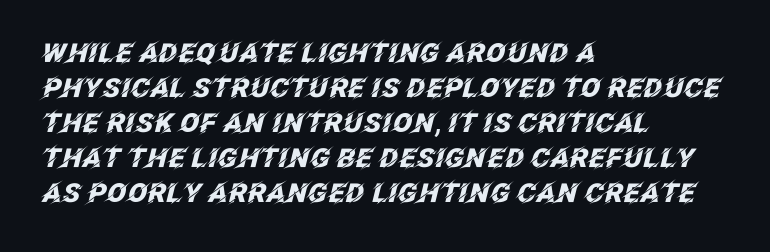
Descenders are the only things crossing below the line. Does the lettering tilt? It does — this is italic. The line-height multiplier appears to be the usual default. Typeset ragged right — the left edge is the straight one. These lines carry a lot of weight — the face is fully bold. Default kerning and tracking; the words read as compact shapes.
